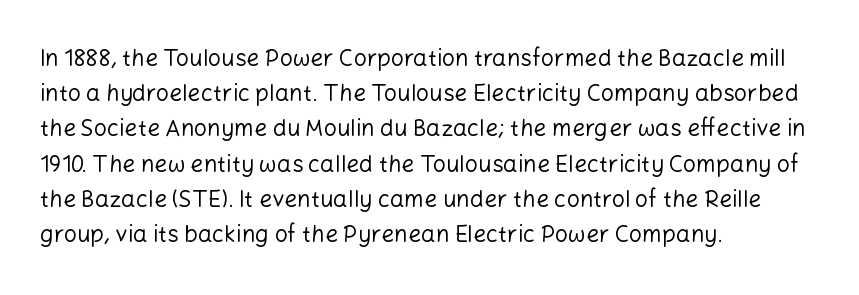
The image shows 23 px text type, upright; set left-aligned, normal line spacing (1.53x), normal letter spacing, not underlined.
